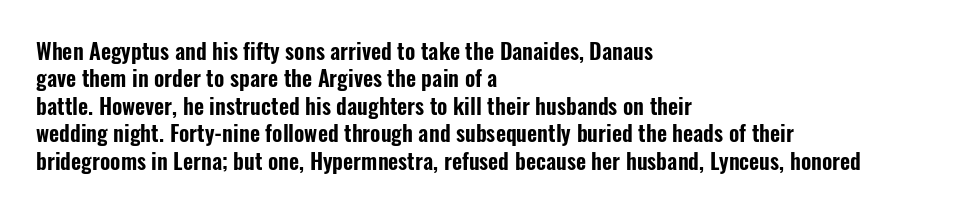
Letter spacing: default. Words float on clear page, feet unadorned. Every stem runs plumb, perpendicular to the baseline. Is there much room between lines? A standard amount, neither cramped nor airy. Reading down the block, your eye returns to a fixed left position each line.
